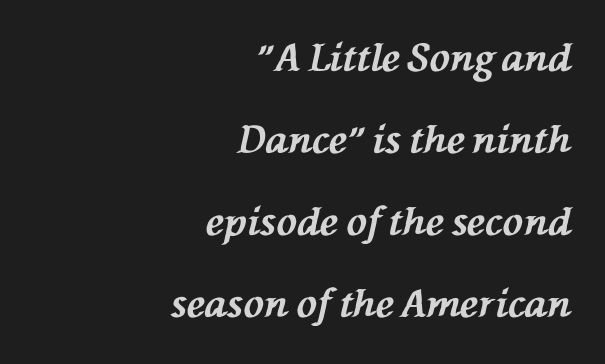
The image shows 38 px bold type, italic (leaning left); set right-aligned, loose line spacing (2.16x), normal letter spacing, not underlined; medium stroke contrast and a medium x-height.
